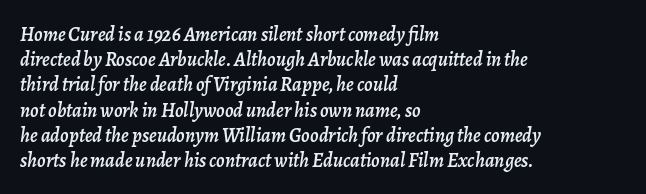
{"italic": "yes", "lean": "right", "slant_degrees": 7, "underline": "no", "align": "left", "line_spacing": "normal", "line_spacing_ratio": 1.26, "letter_spacing": "normal", "letter_spacing_em": 0.0, "glyph_px": 20}
